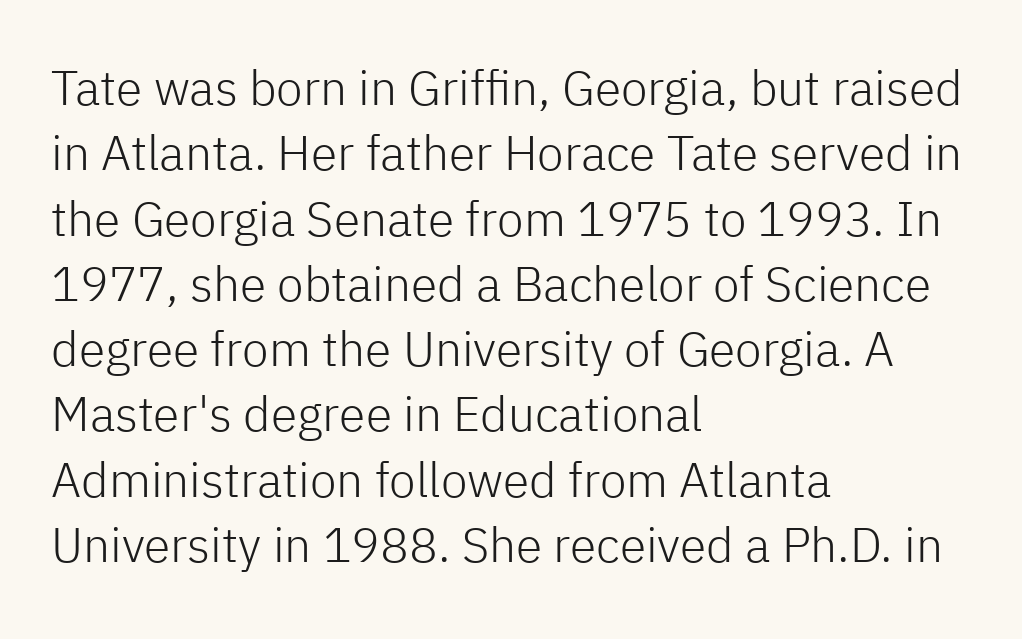
Q: Is the text bold? A: No.
Q: Is the text italic (slanted)? A: No, it is upright.
Q: Is the typeface a serif or a sans-serif typeface? A: Sans-serif.
Q: Is the text underlined? A: No.
Q: How is the paragraph aligned? A: Left-aligned.
Q: Is the spacing between letters normal or unusually wide? A: Normal.
Q: Is the spacing between lines tight, normal or loose? A: Normal.
Q: Width (condensed, normal, or wide)? A: Normal.
Q: Stroke contrast? A: Low.
Q: x-height? A: Medium.
Q: Monospaced? A: No.
